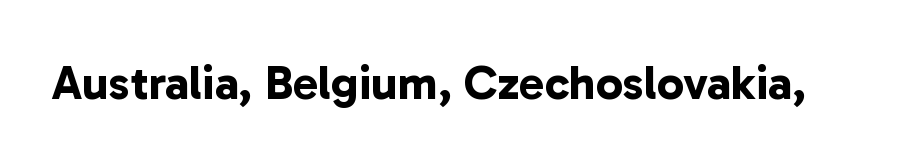
Q: Is the text bold? A: Yes.
Q: Is the typeface a serif or a sans-serif typeface? A: Sans-serif.
Q: Is the text underlined? A: No.
Q: Is the spacing between letters normal or unusually wide? A: Normal.
Q: Width (condensed, normal, or wide)? A: Normal.
Q: Stroke contrast? A: Low.
Q: x-height? A: Medium.
Q: Monospaced? A: No.
